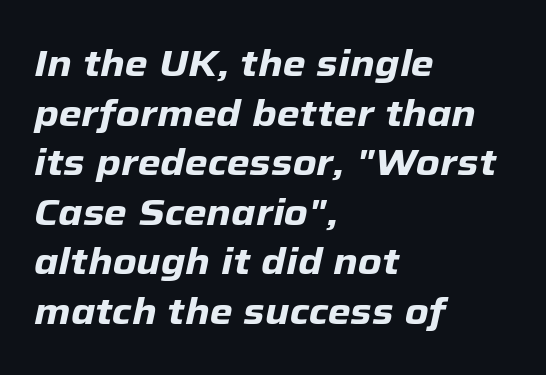
The image shows 37 px heavy type, italic (leaning right); set left-aligned, normal line spacing (1.34x), normal letter spacing, not underlined; low stroke contrast and a medium x-height.
